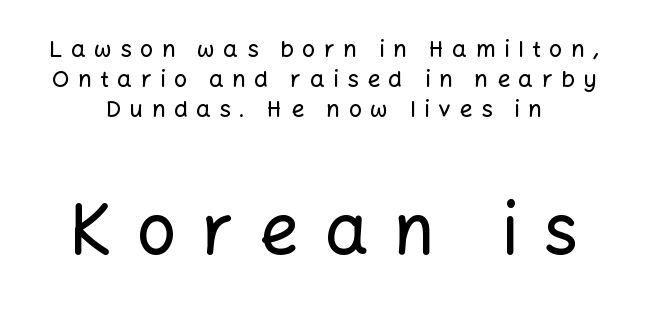
The image shows 69 px sans-serif type, upright; set normal line spacing (1.31x), unusually wide letter spacing (+0.37 em), not underlined; the second (bottom) block is 3.0x larger; low stroke contrast and a medium x-height.
